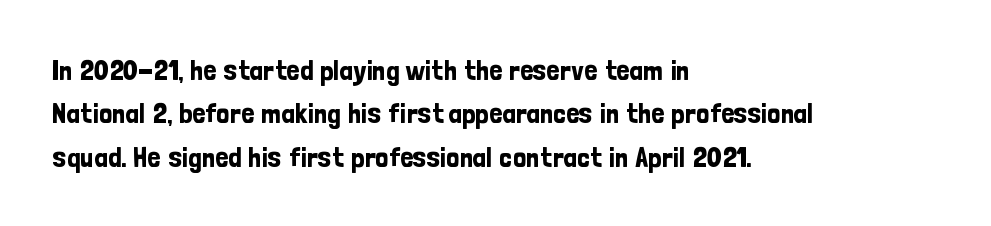
Q: Is the text italic (slanted)? A: No, it is upright.
Q: Is the typeface a serif or a sans-serif typeface? A: Sans-serif.
Q: Is the text underlined? A: No.
Q: How is the paragraph aligned? A: Left-aligned.
Q: Is the spacing between letters normal or unusually wide? A: Normal.
Q: Is the spacing between lines tight, normal or loose? A: Normal.
Q: Width (condensed, normal, or wide)? A: Condensed.
Q: Stroke contrast? A: Low.
Q: x-height? A: Medium.
Q: Monospaced? A: No.
